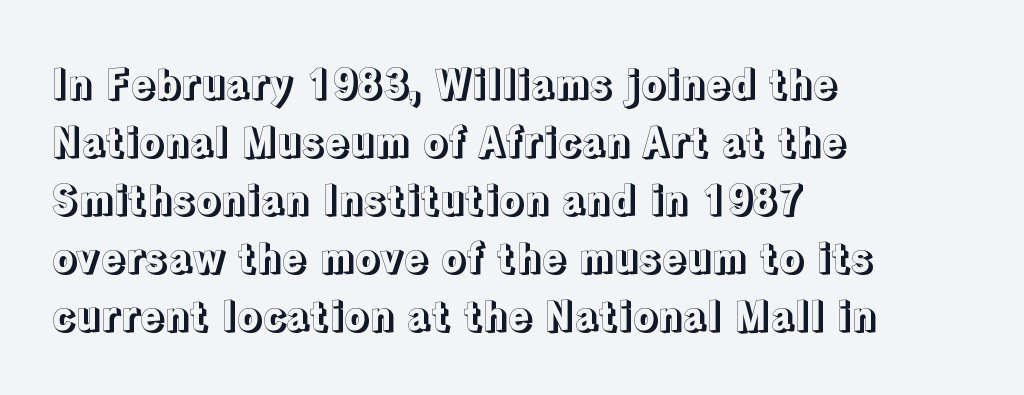
The image shows 40 px text type, upright; set left-aligned, normal line spacing (1.45x), normal letter spacing, not underlined; a medium x-height.
